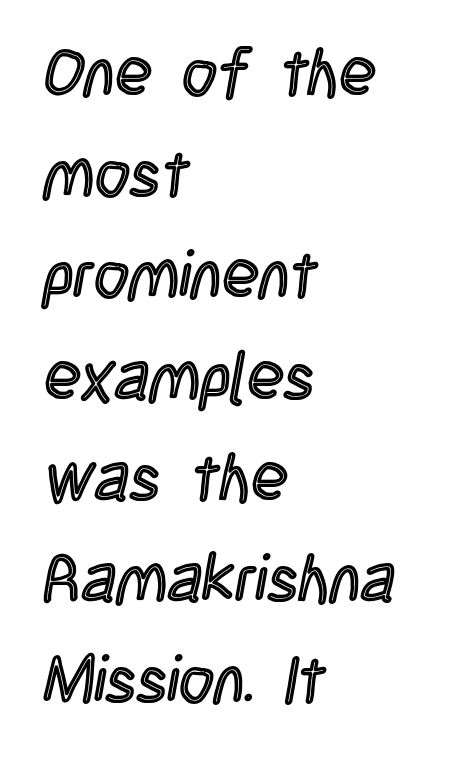
{"width": "condensed", "x_height": "large", "monospaced": "no", "underline": "no", "align": "left", "line_spacing": "normal", "line_spacing_ratio": 1.51, "letter_spacing": "normal", "letter_spacing_em": 0.0, "glyph_px": 67}
